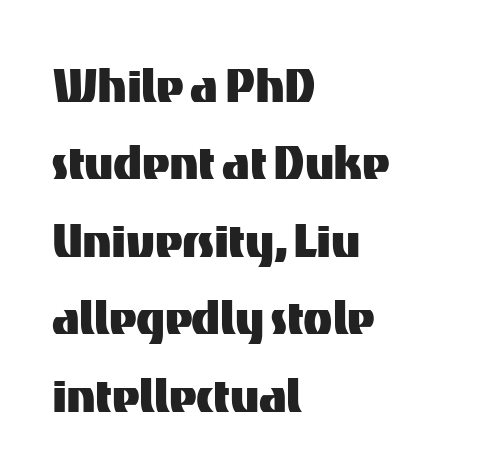
Q: Is the text italic (slanted)? A: No, it is upright.
Q: Is the typeface a serif or a sans-serif typeface? A: Sans-serif.
Q: Is the text underlined? A: No.
Q: How is the paragraph aligned? A: Left-aligned.
Q: Is the spacing between letters normal or unusually wide? A: Normal.
Q: Is the spacing between lines tight, normal or loose? A: Normal.
Q: Width (condensed, normal, or wide)? A: Normal.
Q: Stroke contrast? A: Medium.
Q: x-height? A: Medium.
Q: Monospaced? A: No.
